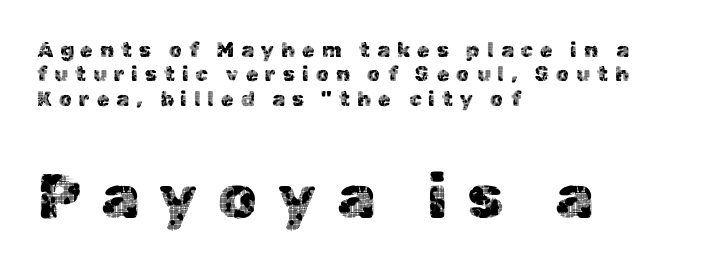
{"serif": "no", "italic": "no", "width": "normal", "x_height": "medium", "monospaced": "no", "underline": "no", "align": "left", "line_spacing_ratio": 1.16, "letter_spacing": "wide", "letter_spacing_em": 0.32, "larger_block": "second", "size_ratio": 2.95, "glyph_px": 62}
